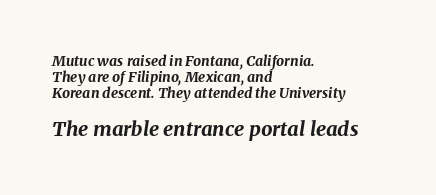
{"italic": "yes", "lean": "right", "slant_degrees": 8, "bold": "yes", "underline": "no", "align": "left", "line_spacing": "tight", "line_spacing_ratio": 1.15, "letter_spacing": "normal", "letter_spacing_em": 0.0, "larger_block": "second", "size_ratio": 1.43, "glyph_px": 20}
